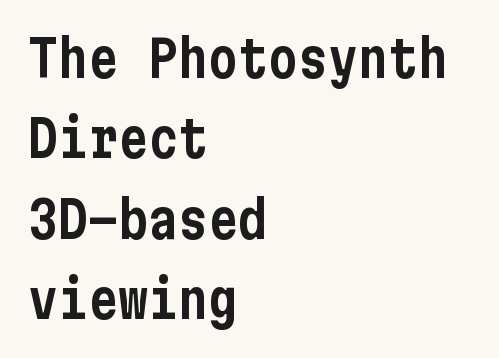
The image shows 50 px condensed sans-serif type, upright; set left-aligned, normal line spacing (1.61x), normal letter spacing, not underlined; low stroke contrast and a medium x-height.
